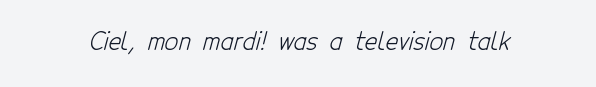
Q: Is the text bold? A: No.
Q: Is the text underlined? A: No.
Q: Is the spacing between letters normal or unusually wide? A: Normal.
